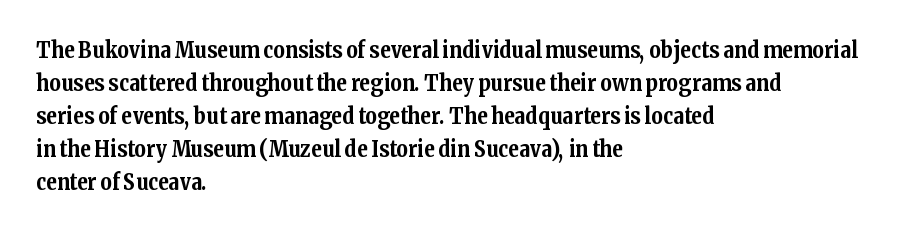
{"italic": "no", "bold": "yes", "underline": "no", "align": "left", "line_spacing": "normal", "line_spacing_ratio": 1.5, "letter_spacing": "normal", "letter_spacing_em": 0.0, "glyph_px": 22}
